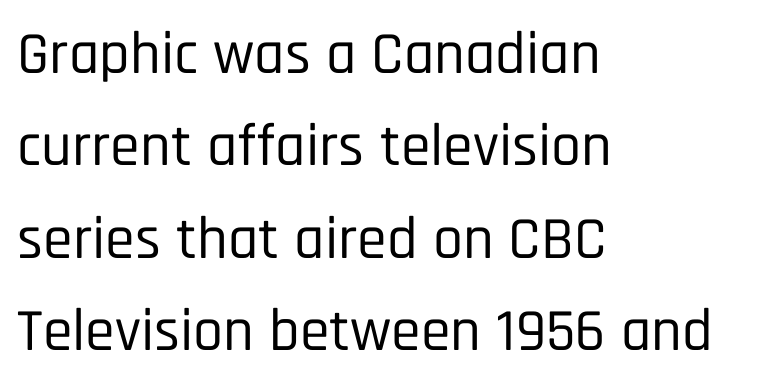
Q: Is the text italic (slanted)? A: No, it is upright.
Q: Is the typeface a serif or a sans-serif typeface? A: Sans-serif.
Q: Is the text underlined? A: No.
Q: How is the paragraph aligned? A: Left-aligned.
Q: Is the spacing between letters normal or unusually wide? A: Normal.
Q: Is the spacing between lines tight, normal or loose? A: Normal.
Q: Width (condensed, normal, or wide)? A: Condensed.
Q: Stroke contrast? A: Low.
Q: x-height? A: Large.
Q: Monospaced? A: No.
